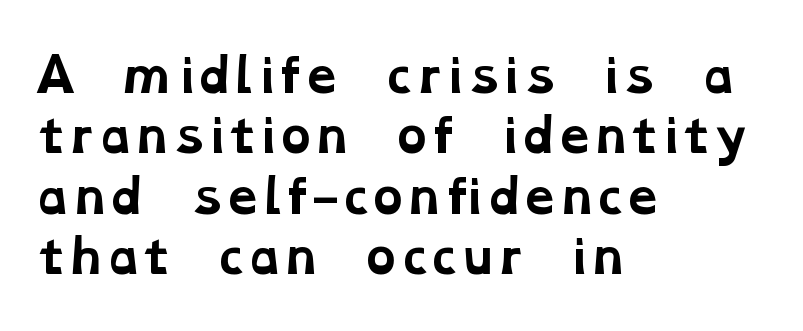
Each line starts at the same left margin while the right side varies. The glyphs in this specimen are seriffed. The type is set solid horizontally, with unmodified tracking. Baseline-to-baseline distance is the conventional proportion of letter height. Every letter is thick-stroked: bold, no question. The rendering uses natural spacing where letterforms have individual widths.
